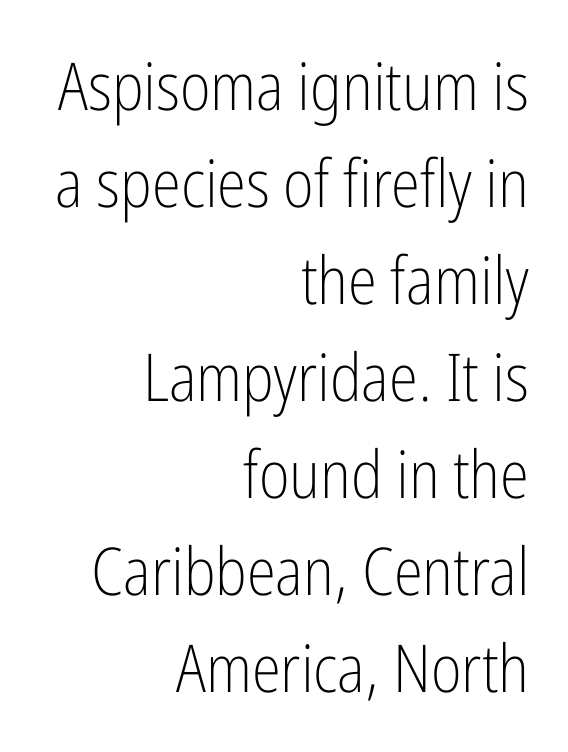
Q: Is the text bold? A: No.
Q: Is the text italic (slanted)? A: No, it is upright.
Q: Is the typeface a serif or a sans-serif typeface? A: Sans-serif.
Q: Is the text underlined? A: No.
Q: How is the paragraph aligned? A: Right-aligned.
Q: Is the spacing between letters normal or unusually wide? A: Normal.
Q: Is the spacing between lines tight, normal or loose? A: Normal.
Q: Width (condensed, normal, or wide)? A: Condensed.
Q: Stroke contrast? A: Low.
Q: x-height? A: Medium.
Q: Monospaced? A: No.
